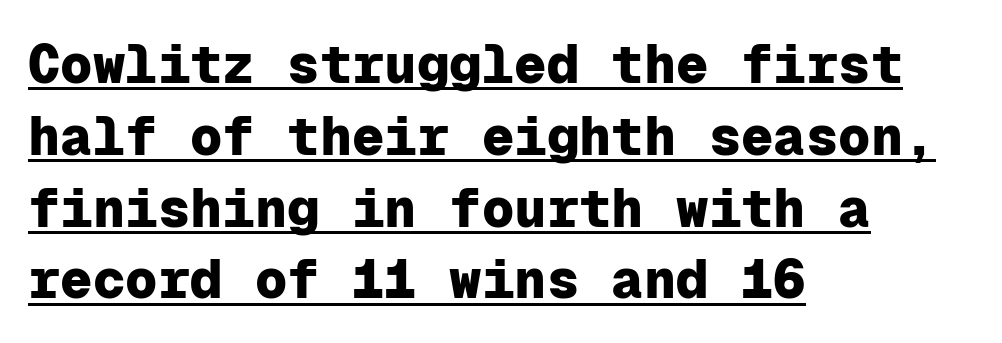
The passage shown is typeset with a sans-serif family. Honestly, the row spacing looks completely unremarkable. Horizontal alignment here is leftward, the default for most running prose. The face used here is rendered with its standard letterfit.
